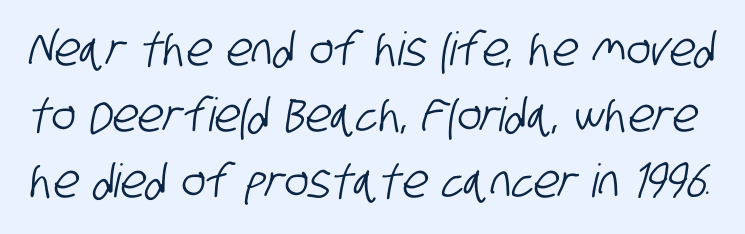
{"serif": "no", "width": "condensed", "stroke_contrast": "low", "x_height": "large", "monospaced": "no", "underline": "no", "line_spacing": "normal", "line_spacing_ratio": 1.44, "letter_spacing": "normal", "letter_spacing_em": 0.0, "glyph_px": 46}
